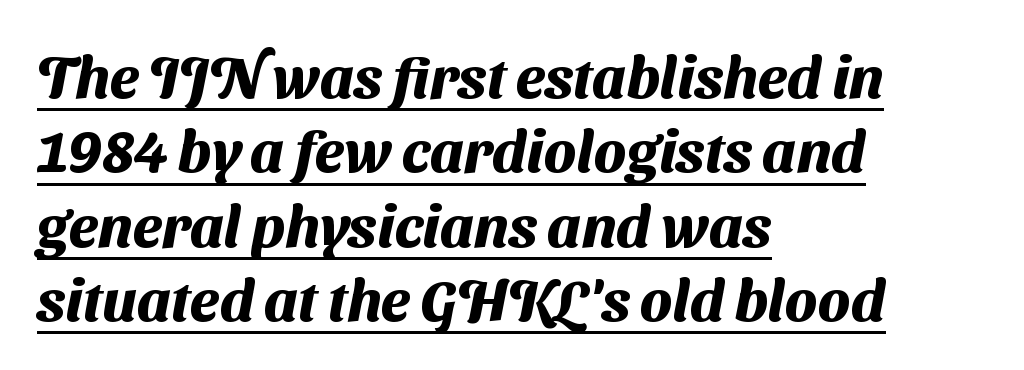
The image shows 59 px heavy sans-serif type; set left-aligned, normal line spacing (1.26x), normal letter spacing, underlined; medium stroke contrast and a medium x-height.
